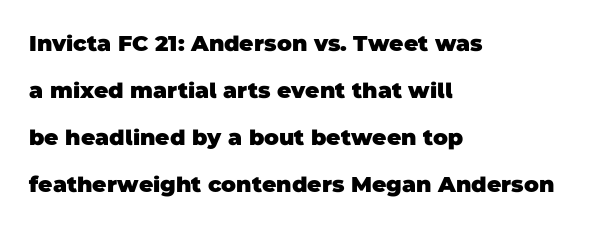
The image shows 22 px bold type; set left-aligned, loose line spacing (2.13x), normal letter spacing, not underlined.
